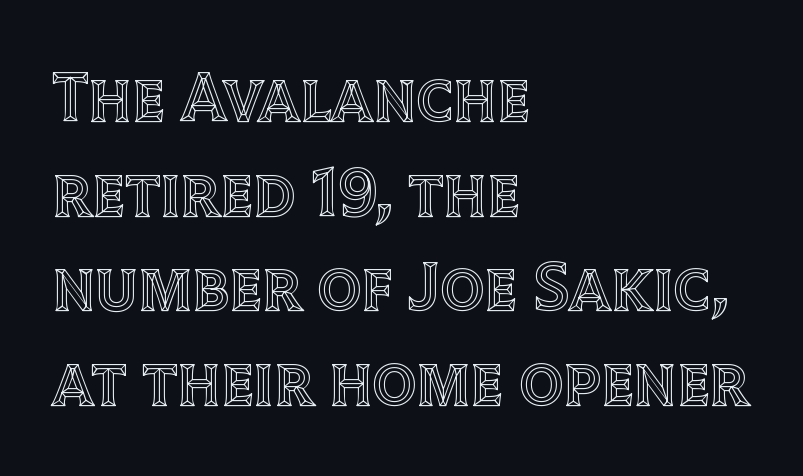
Q: Is the text italic (slanted)? A: No, it is upright.
Q: Is the text underlined? A: No.
Q: How is the paragraph aligned? A: Left-aligned.
Q: Is the spacing between letters normal or unusually wide? A: Normal.
Q: Is the spacing between lines tight, normal or loose? A: Normal.
Q: Width (condensed, normal, or wide)? A: Normal.
Q: x-height? A: Large.
Q: Monospaced? A: No.
